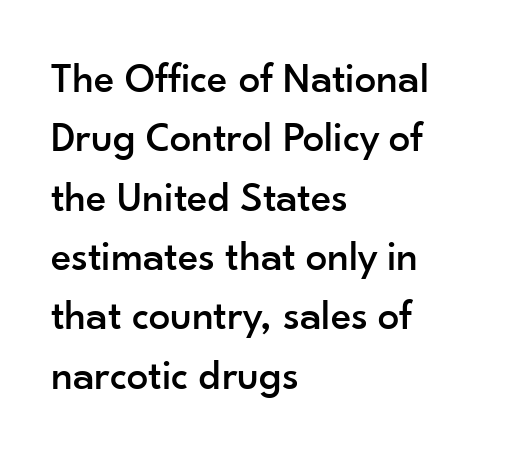
The image shows 43 px sans-serif type, upright; set left-aligned, normal line spacing (1.38x), normal letter spacing, not underlined; low stroke contrast and a small x-height.
